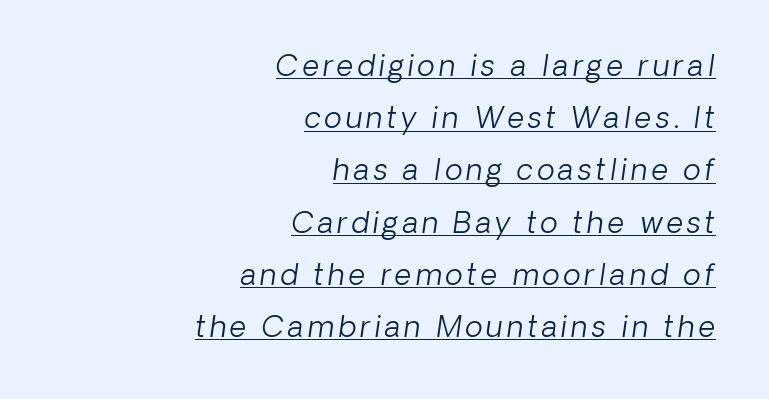
The image shows 29 px light type, italic (leaning right); set right-aligned, line spacing 1.8x, underlined; low stroke contrast and a medium x-height.
